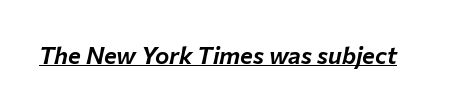
{"italic": "yes", "lean": "right", "slant_degrees": 12, "underline": "yes", "letter_spacing": "normal", "letter_spacing_em": 0.0, "glyph_px": 24}
